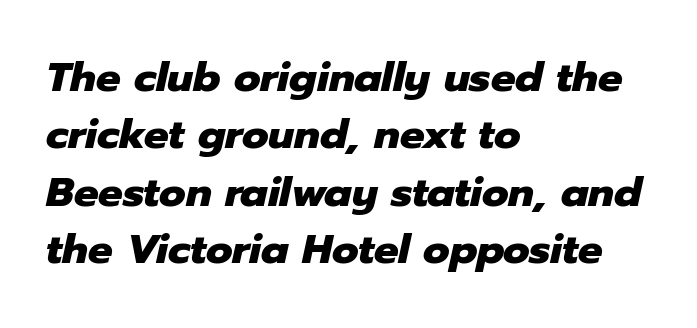
Q: Is the text bold? A: Yes.
Q: Is the text italic (slanted)? A: Yes, it leans right by about 12 degrees.
Q: Is the text underlined? A: No.
Q: How is the paragraph aligned? A: Left-aligned.
Q: Is the spacing between letters normal or unusually wide? A: Normal.
Q: Is the spacing between lines tight, normal or loose? A: Normal.
Q: Width (condensed, normal, or wide)? A: Normal.
Q: Stroke contrast? A: Low.
Q: x-height? A: Medium.
Q: Monospaced? A: No.
